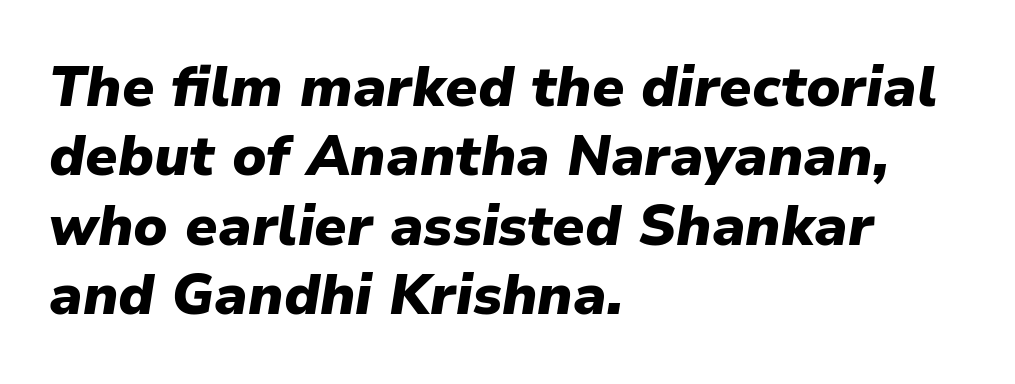
This is heavy type, rendered in bold. The area under the type is left untouched. Think of a printed novel: that variable character pitch is what you see here. Casual observation: everything's shoved over to the left. The letterforms sit shoulder to shoulder at normal distance. In terms of posture, this sample is oblique.
